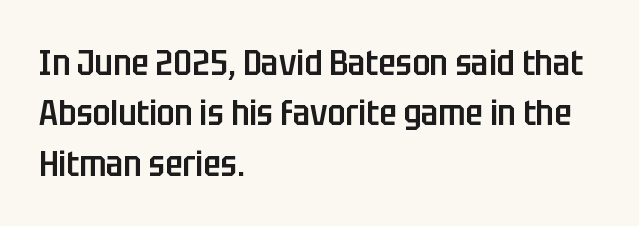
{"serif": "no", "italic": "no", "bold": "semi", "weight": "semibold", "width": "condensed", "stroke_contrast": "low", "x_height": "large", "monospaced": "no", "underline": "no", "align": "left", "line_spacing": "normal", "line_spacing_ratio": 1.4, "letter_spacing": "normal", "letter_spacing_em": 0.0, "glyph_px": 36}
